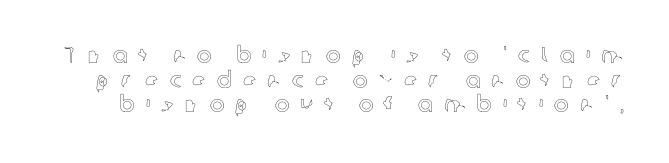
The image shows 22 px text type, upright; set tight line spacing (1.12x), unusually wide letter spacing (+0.5 em), not underlined.
